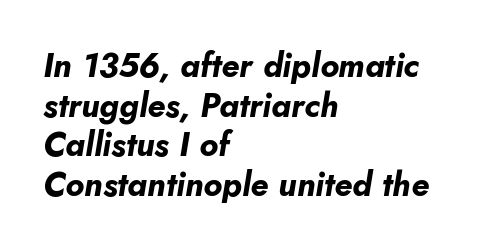
The image shows 33 px bold type, italic (leaning right); set left-aligned, line spacing 1.2x, normal letter spacing, not underlined; low stroke contrast and a small x-height.
